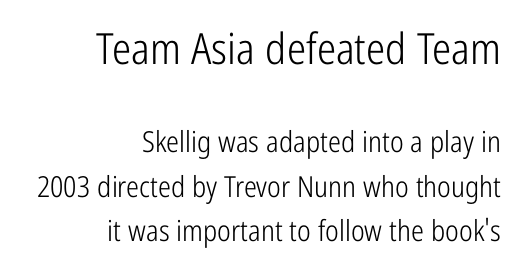
The image shows 43 px light, condensed sans-serif type, upright; set right-aligned, normal line spacing (1.53x), normal letter spacing, not underlined; the first (top) block is 1.48x larger; low stroke contrast and a medium x-height.
